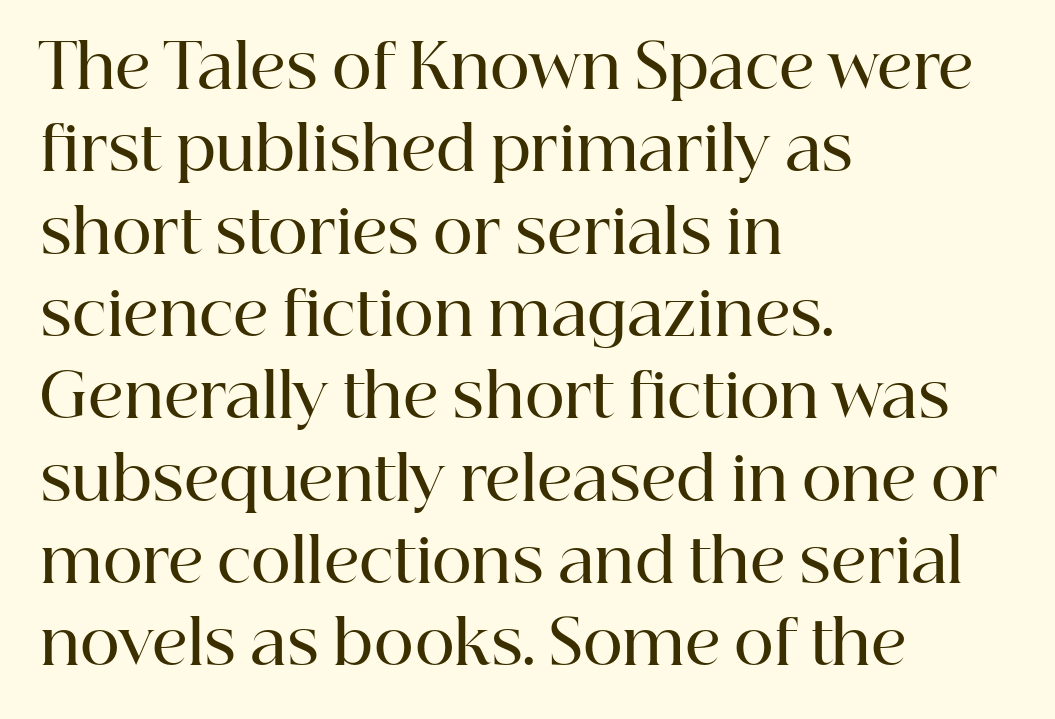
The image shows 61 px semibold serif type, upright; set left-aligned, normal line spacing (1.35x), normal letter spacing, not underlined; high stroke contrast and a medium x-height.
